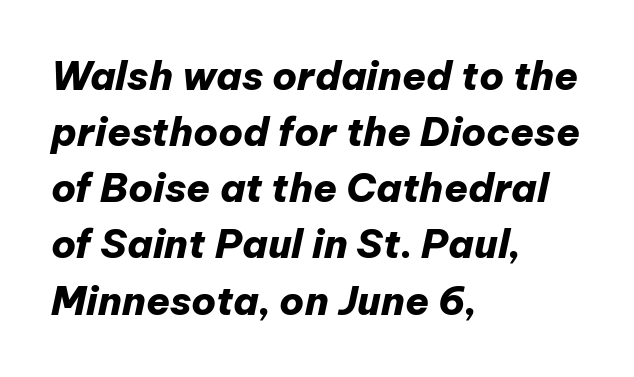
The passage shown leans; its letterforms are oblique. Descenders hang freely into open space. Vertical spacing — default. This sample is left-justified, so line endings fall wherever the words run out. The face used here is proportionally spaced, like ordinary book or web type. These lines carry a lot of weight — the face is fully bold.
